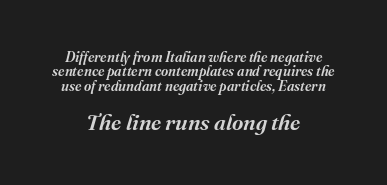
{"italic": "yes", "lean": "right", "slant_degrees": 16, "underline": "no", "align": "center", "line_spacing": "tight", "line_spacing_ratio": 1.02, "letter_spacing": "normal", "letter_spacing_em": 0.0, "larger_block": "second", "size_ratio": 1.57, "glyph_px": 22}
